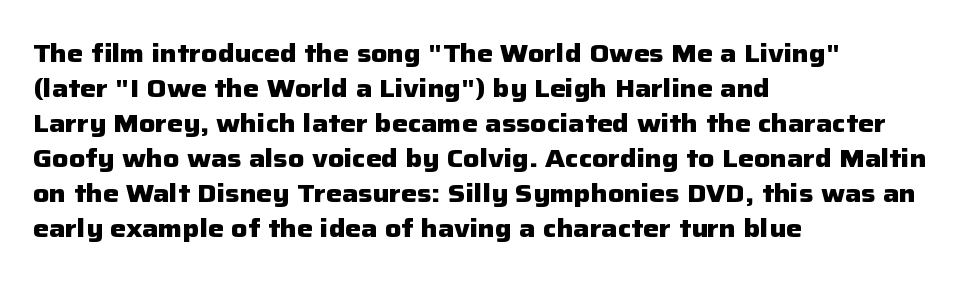
Q: Is the text bold? A: Yes.
Q: Is the text italic (slanted)? A: No, it is upright.
Q: Is the text underlined? A: No.
Q: How is the paragraph aligned? A: Left-aligned.
Q: Is the spacing between letters normal or unusually wide? A: Normal.
Q: Is the spacing between lines tight, normal or loose? A: Normal.
